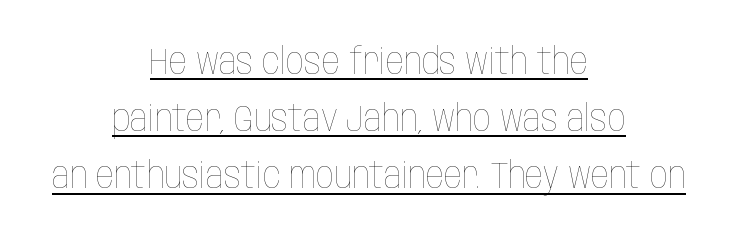
Q: Is the text bold? A: No.
Q: Is the text italic (slanted)? A: No, it is upright.
Q: Is the text underlined? A: Yes.
Q: How is the paragraph aligned? A: Centered.
Q: Is the spacing between letters normal or unusually wide? A: Normal.
Q: Is the spacing between lines tight, normal or loose? A: Normal.
Q: Width (condensed, normal, or wide)? A: Condensed.
Q: Stroke contrast? A: Low.
Q: x-height? A: Large.
Q: Monospaced? A: No.
